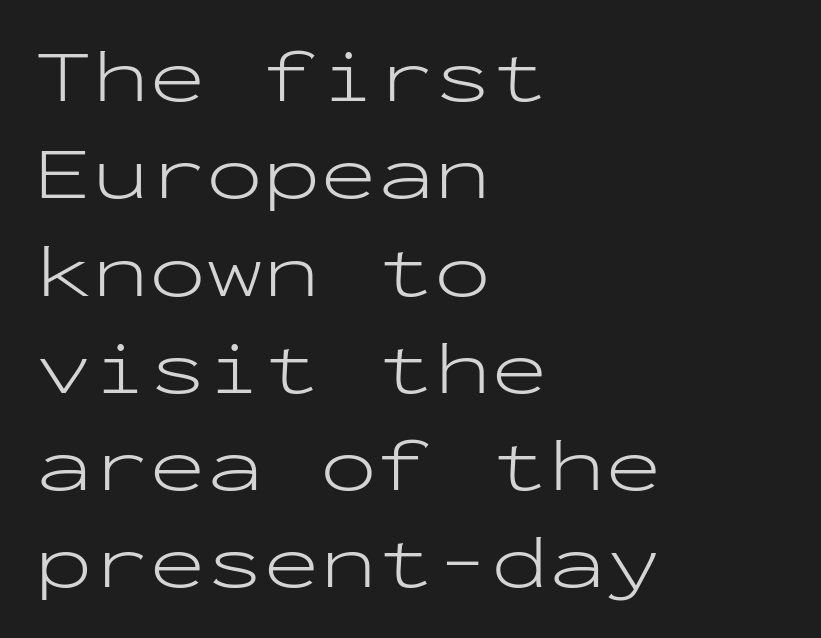
{"serif": "no", "italic": "no", "bold": "no", "weight": "light", "width": "wide", "stroke_contrast": "low", "x_height": "medium", "monospaced": "yes", "underline": "no", "align": "left", "line_spacing": "normal", "line_spacing_ratio": 1.28, "letter_spacing": "normal", "letter_spacing_em": 0.0, "glyph_px": 76}
